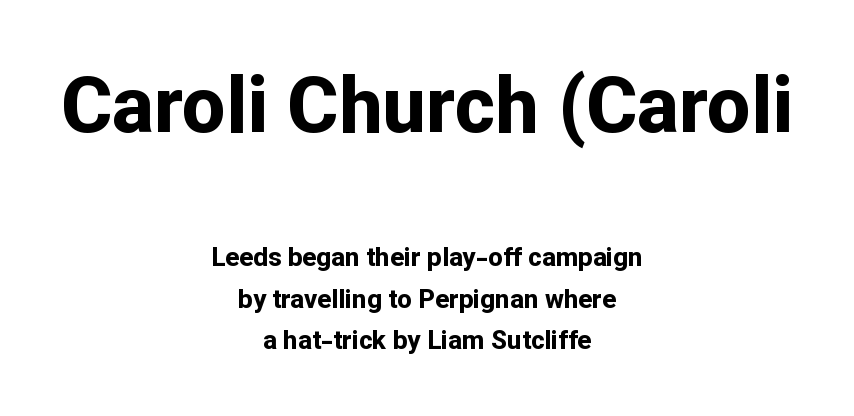
The image shows 78 px bold sans-serif type, upright; set centered, normal line spacing (1.6x), normal letter spacing, not underlined; the first (top) block is 3.0x larger; low stroke contrast and a medium x-height.
